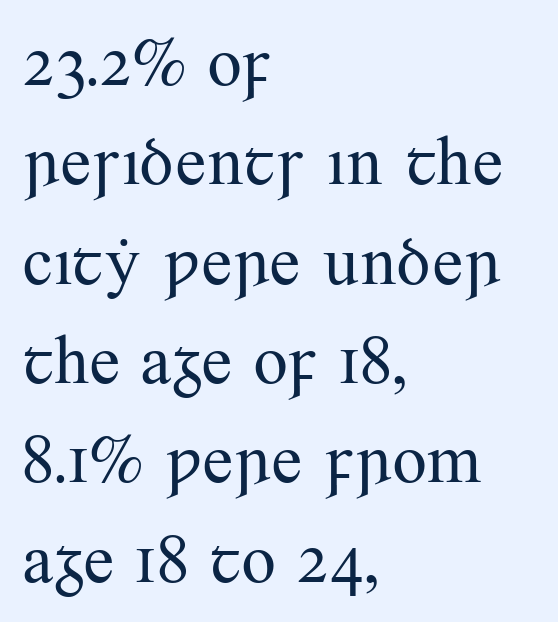
The image shows 69 px regular-weight serif type, upright; set left-aligned, normal line spacing (1.44x), normal letter spacing, not underlined; medium stroke contrast and a small x-height.
